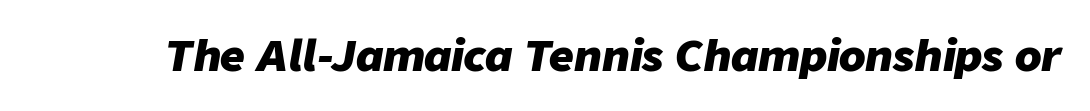
{"italic": "yes", "lean": "right", "slant_degrees": 9, "bold": "yes", "weight": "heavy", "width": "normal", "stroke_contrast": "low", "x_height": "medium", "monospaced": "no", "underline": "no", "letter_spacing": "normal", "letter_spacing_em": 0.0, "glyph_px": 43}
